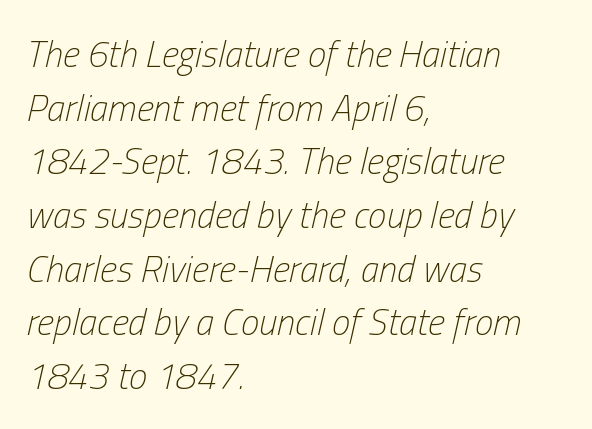
Weight: not bold — regular or lighter. No extra tracking has been applied to these lines. The rendering applies a slant to the glyphs. The paragraph shown leans on its left margin. Check under the words: just untouched page. Do the characters align in a grid? No, the font is proportional.
